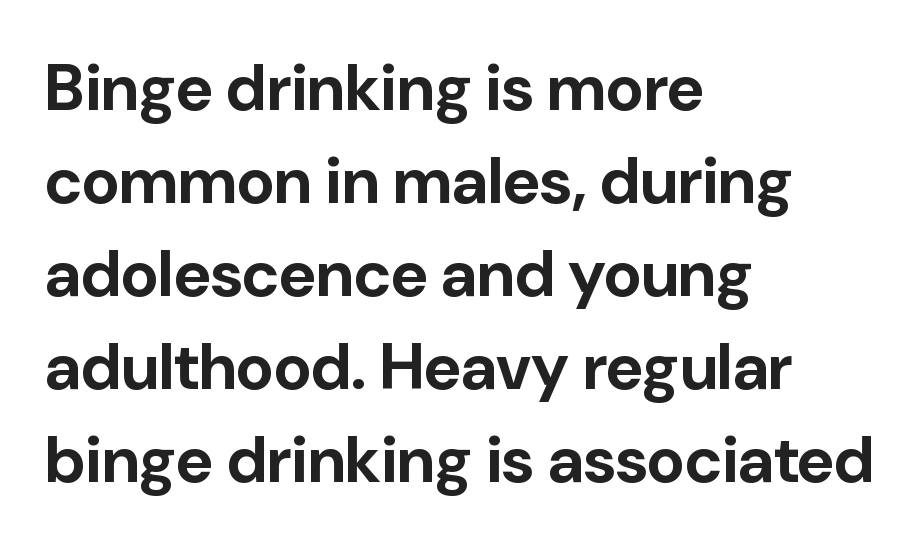
{"serif": "no", "italic": "no", "bold": "yes", "weight": "bold", "width": "normal", "stroke_contrast": "low", "x_height": "medium", "monospaced": "no", "underline": "no", "align": "left", "line_spacing": "normal", "line_spacing_ratio": 1.43, "letter_spacing": "normal", "letter_spacing_em": 0.0, "glyph_px": 65}
